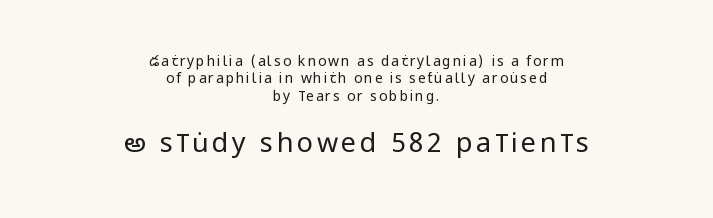
Check under the words: just untouched page. These lines were composed using upright roman letters. If you measured baseline to baseline, you'd find a middling distance. Is the lower block the larger one? Yes — the lower block carries the bigger type. The whitespace from short lines is split evenly between both sides. Is the type heavy? It reads as light-to-regular instead.
